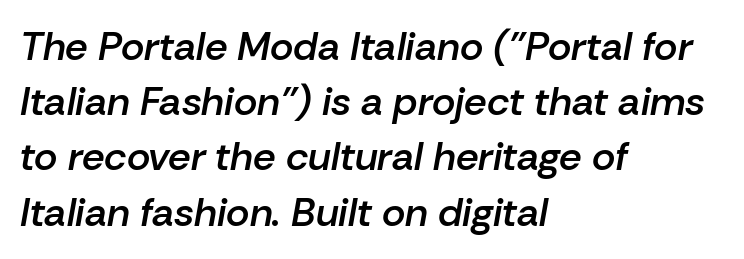
{"italic": "yes", "lean": "right", "slant_degrees": 10, "bold": "semi", "weight": "semibold", "width": "normal", "stroke_contrast": "low", "x_height": "medium", "monospaced": "no", "underline": "no", "align": "left", "line_spacing": "normal", "line_spacing_ratio": 1.38, "letter_spacing": "normal", "letter_spacing_em": 0.0, "glyph_px": 40}
